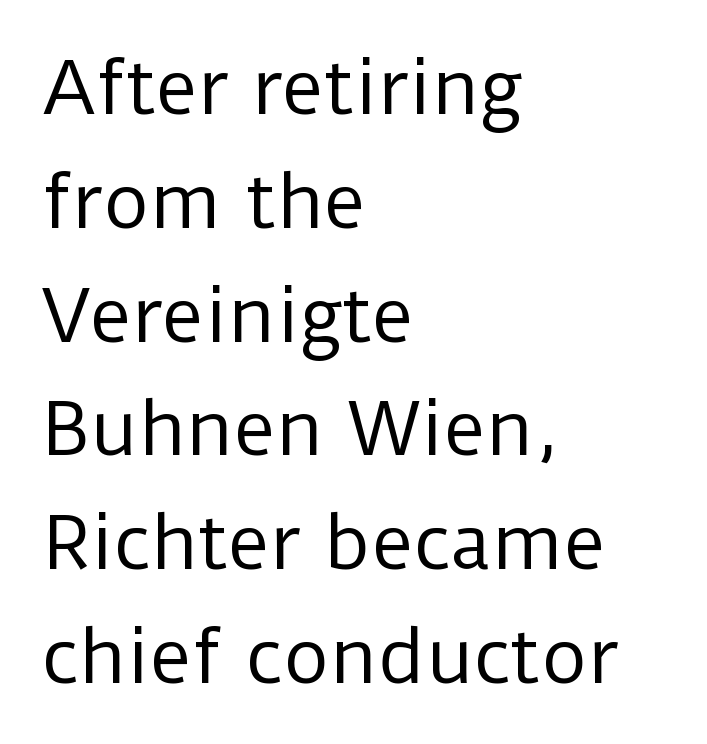
Q: Is the text bold? A: No.
Q: Is the text italic (slanted)? A: No, it is upright.
Q: Is the typeface a serif or a sans-serif typeface? A: Sans-serif.
Q: Is the text underlined? A: No.
Q: How is the paragraph aligned? A: Left-aligned.
Q: Is the spacing between letters normal or unusually wide? A: Normal.
Q: Is the spacing between lines tight, normal or loose? A: Normal.
Q: Width (condensed, normal, or wide)? A: Normal.
Q: Stroke contrast? A: Low.
Q: x-height? A: Medium.
Q: Monospaced? A: No.
